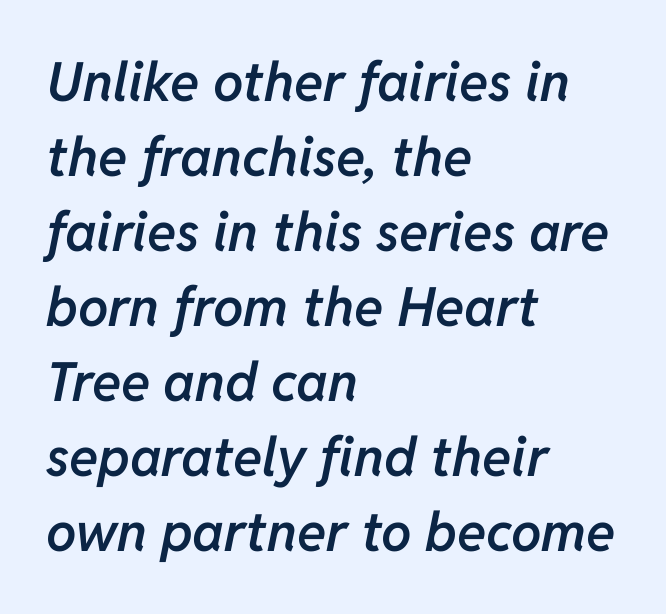
Looking at the ascenders, they clearly lean. The line-height multiplier appears to be the usual default. This is moderately heavy type, rendered in semibold. Look at the tracking — it's just the regular setting, nothing added.
